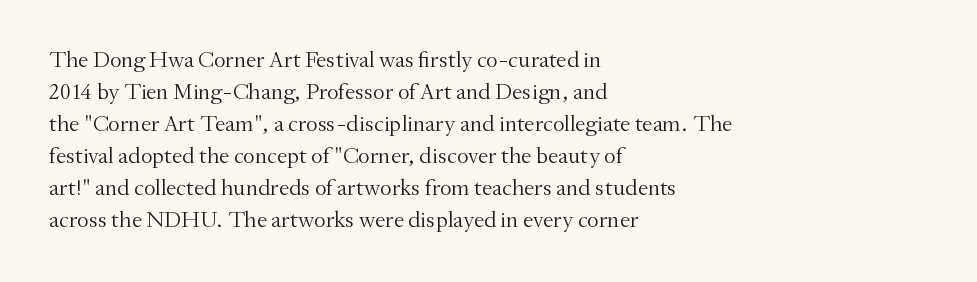
The image shows 23 px text type, upright; set left-aligned, normal line spacing (1.39x), normal letter spacing, not underlined.
